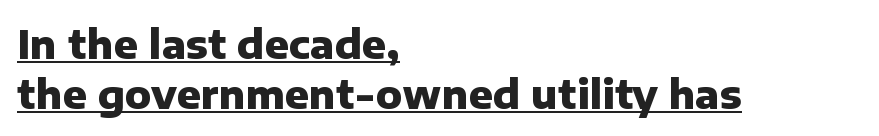
The image shows 40 px heavy sans-serif type, upright; set left-aligned, normal line spacing (1.26x), normal letter spacing, underlined; low stroke contrast and a medium x-height.
